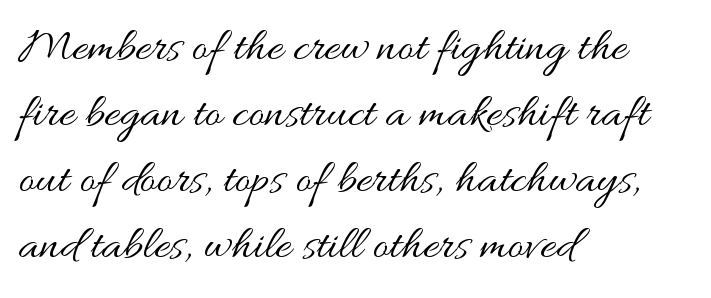
Q: Is the text bold? A: No.
Q: Is the text italic (slanted)? A: Yes.
Q: Is the text underlined? A: No.
Q: How is the paragraph aligned? A: Left-aligned.
Q: Is the spacing between letters normal or unusually wide? A: Normal.
Q: Is the spacing between lines tight, normal or loose? A: Normal.
Q: Width (condensed, normal, or wide)? A: Wide.
Q: Stroke contrast? A: Medium.
Q: x-height? A: Small.
Q: Monospaced? A: No.
